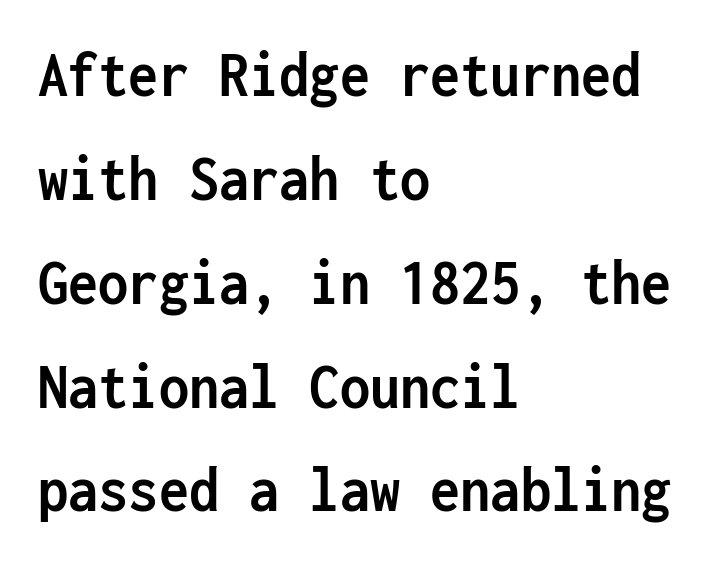
{"serif": "no", "italic": "no", "bold": "yes", "weight": "semibold", "width": "condensed", "stroke_contrast": "low", "x_height": "medium", "monospaced": "yes", "underline": "no", "align": "left", "line_spacing": "normal", "line_spacing_ratio": 1.55, "letter_spacing": "normal", "letter_spacing_em": 0.0, "glyph_px": 67}
